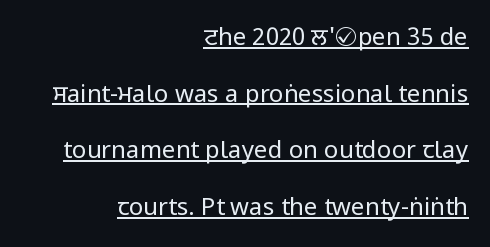
Q: Is the text bold? A: No.
Q: Is the text italic (slanted)? A: No, it is upright.
Q: Is the text underlined? A: Yes.
Q: How is the paragraph aligned? A: Right-aligned.
Q: Is the spacing between letters normal or unusually wide? A: Normal.
Q: Is the spacing between lines tight, normal or loose? A: Loose.
